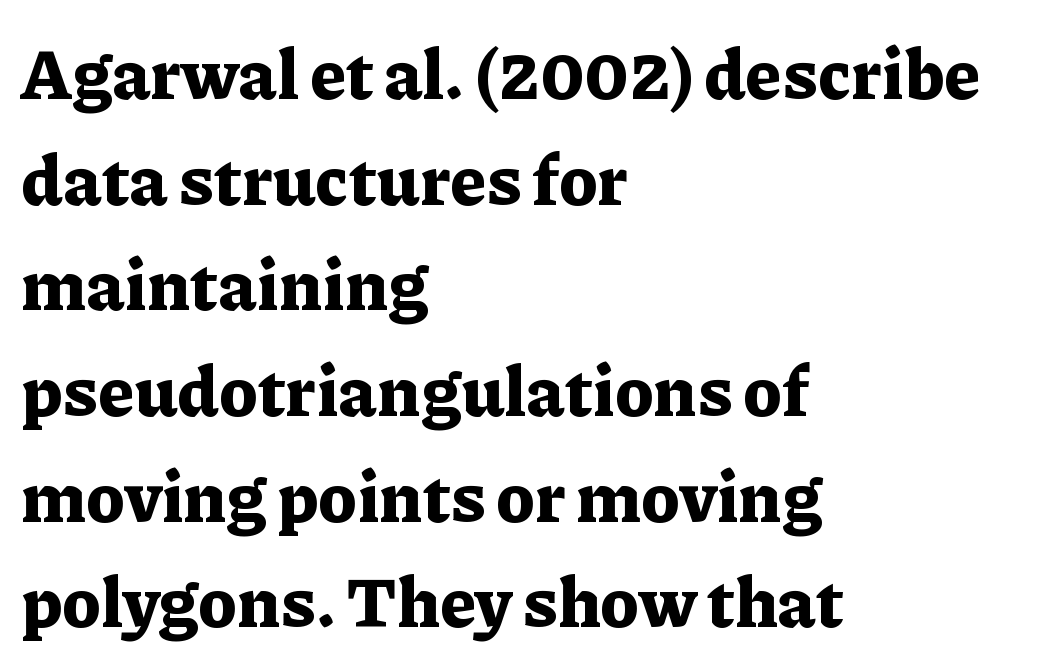
The image shows 70 px bold serif type, upright; set left-aligned, normal line spacing (1.51x), normal letter spacing, not underlined; low stroke contrast and a medium x-height.
